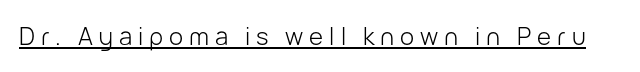
Students, note that the glyphs here are deliberately spaced far apart. Emphasis is given by a line drawn under the lettering. The typesetting does not lean heavy: it is not bold. The letters stand upright; this is a roman face.
